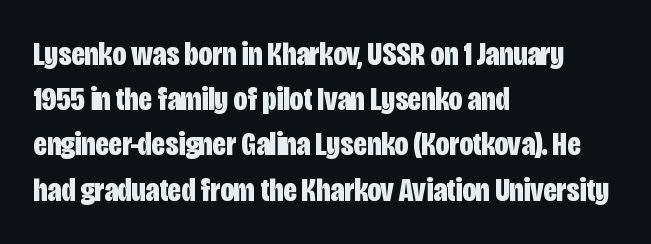
Q: Is the text bold? A: Yes.
Q: Is the text italic (slanted)? A: No, it is upright.
Q: Is the typeface a serif or a sans-serif typeface? A: Sans-serif.
Q: Is the text underlined? A: No.
Q: How is the paragraph aligned? A: Left-aligned.
Q: Is the spacing between letters normal or unusually wide? A: Normal.
Q: Is the spacing between lines tight, normal or loose? A: Normal.
Q: Width (condensed, normal, or wide)? A: Condensed.
Q: Stroke contrast? A: Low.
Q: x-height? A: Large.
Q: Monospaced? A: No.
